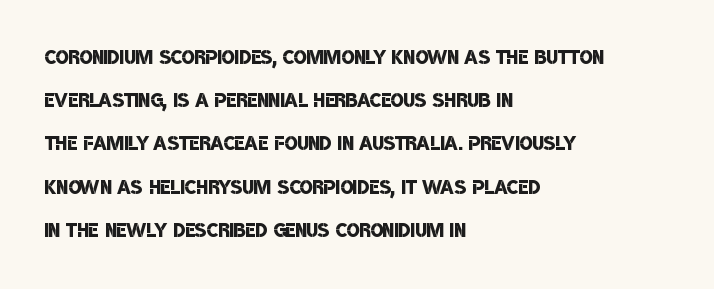
The image shows 27 px text type; set left-aligned, normal line spacing (1.6x), normal letter spacing, not underlined.
